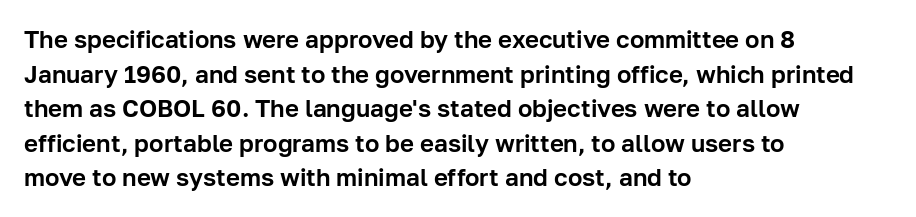
{"italic": "no", "underline": "no", "align": "left", "line_spacing": "normal", "line_spacing_ratio": 1.44, "letter_spacing": "normal", "letter_spacing_em": 0.0, "glyph_px": 24}
